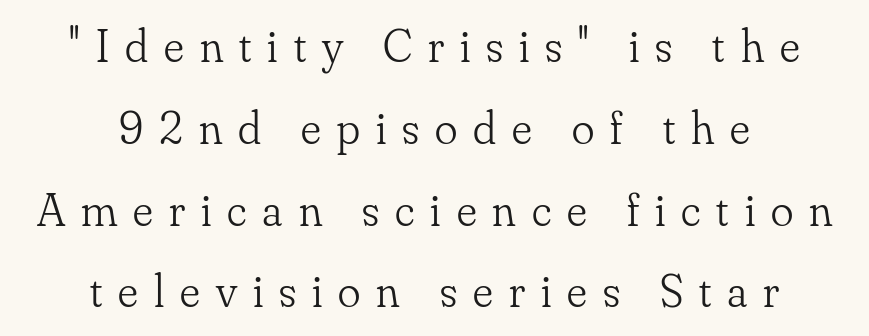
{"serif": "yes", "italic": "no", "bold": "no", "weight": "light", "width": "normal", "stroke_contrast": "low", "x_height": "small", "monospaced": "no", "underline": "no", "align": "center", "line_spacing_ratio": 1.74, "letter_spacing": "wide", "letter_spacing_em": 0.34, "glyph_px": 47}
